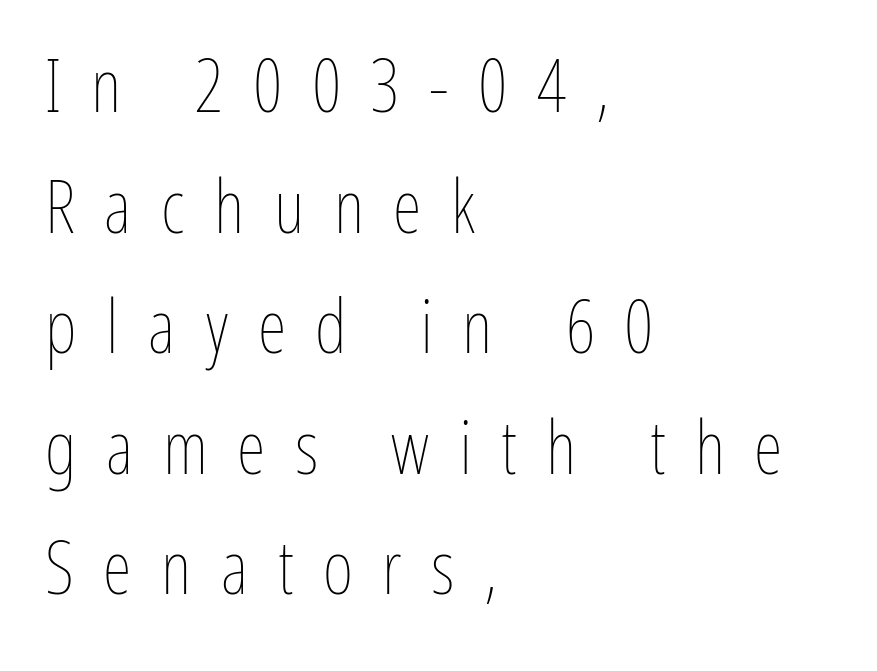
{"italic": "no", "bold": "no", "weight": "thin", "width": "condensed", "stroke_contrast": "low", "x_height": "medium", "monospaced": "no", "underline": "no", "align": "left", "line_spacing": "normal", "line_spacing_ratio": 1.63, "letter_spacing": "wide", "letter_spacing_em": 0.4, "glyph_px": 74}
